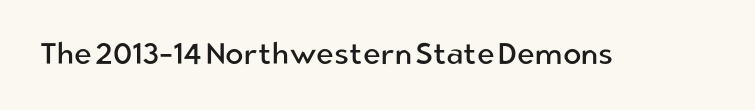
The image shows 30 px regular-weight sans-serif type, upright; set normal letter spacing, not underlined; low stroke contrast and a medium x-height.
